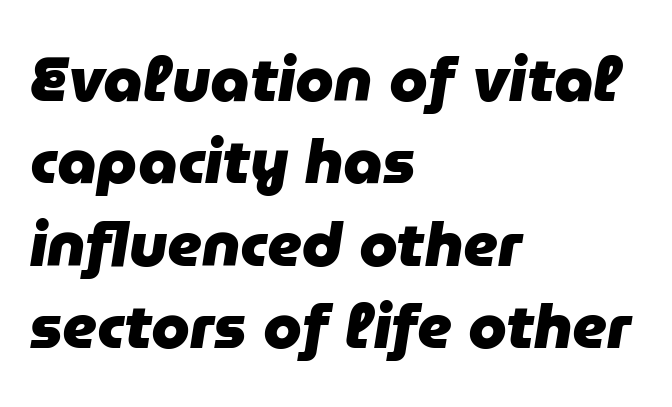
Stroke thickness is high; the sample reads as a true bold. The typesetter chose a ragged-right arrangement here. Quick note: underline off. The letterforms sit shoulder to shoulder at normal distance. Proportional: the letters do not fall into vertical columns. The rendering applies a slant to the glyphs.
